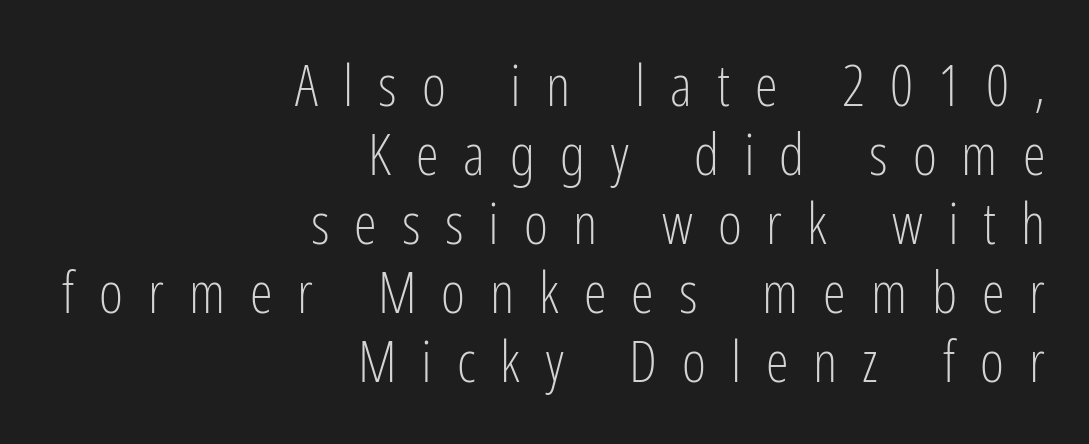
Honestly, there is no underline to notice here at all. Letter spacing: wide. The typesetter chose a ragged-left arrangement here. Rendered with straight, roman letterforms. Stems and bowls with no extra thickness — not bold. These lines are rendered in a variable-pitch font.
